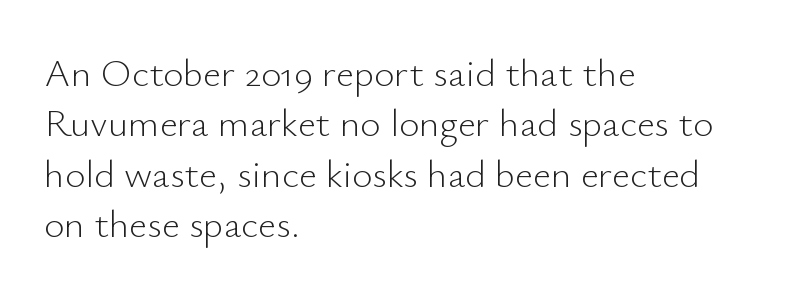
These lines stack with their left ends in a neat column. The rendering uses a moderate line-height, typical for paragraphs. Vertical strokes here are truly vertical. Is the stroke heavy? The answer is a plain regular-or-lighter.
